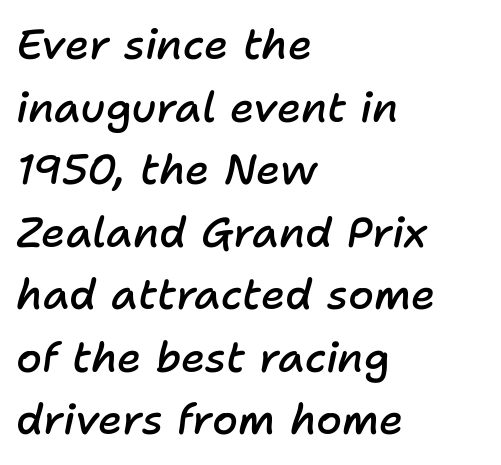
Q: Is the text bold? A: Semi-bold.
Q: Is the text italic (slanted)? A: Yes, it leans right by about 11 degrees.
Q: Is the text underlined? A: No.
Q: How is the paragraph aligned? A: Left-aligned.
Q: Is the spacing between letters normal or unusually wide? A: Normal.
Q: Is the spacing between lines tight, normal or loose? A: Normal.
Q: Width (condensed, normal, or wide)? A: Normal.
Q: Stroke contrast? A: Low.
Q: x-height? A: Medium.
Q: Monospaced? A: No.
